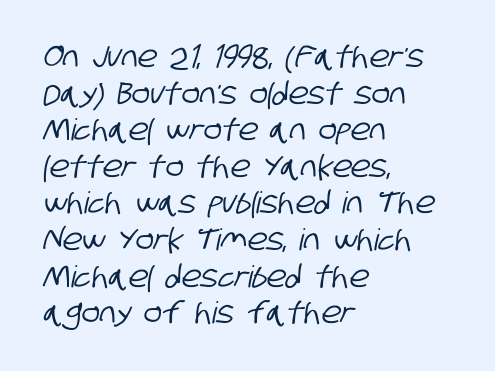
The image shows 30 px condensed sans-serif type; set left-aligned, line spacing 1.22x, normal letter spacing, not underlined; low stroke contrast and a large x-height.
